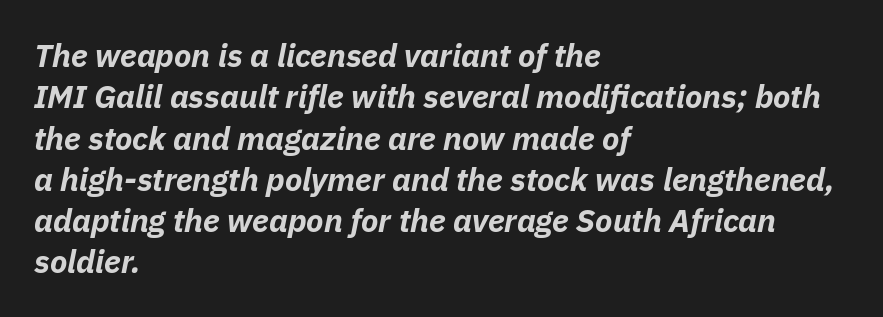
Q: Is the text bold? A: Yes.
Q: Is the text italic (slanted)? A: Yes, it leans right by about 11 degrees.
Q: Is the text underlined? A: No.
Q: How is the paragraph aligned? A: Left-aligned.
Q: Is the spacing between letters normal or unusually wide? A: Normal.
Q: Is the spacing between lines tight, normal or loose? A: Normal.
Q: Width (condensed, normal, or wide)? A: Normal.
Q: Stroke contrast? A: Low.
Q: x-height? A: Medium.
Q: Monospaced? A: No.
